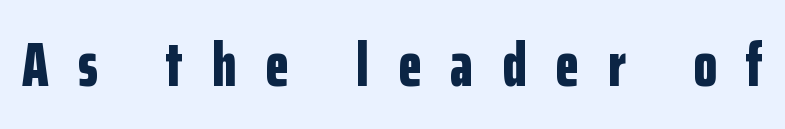
{"serif": "no", "italic": "no", "bold": "yes", "weight": "bold", "width": "condensed", "stroke_contrast": "low", "x_height": "medium", "monospaced": "no", "underline": "no", "letter_spacing": "wide", "letter_spacing_em": 0.48, "glyph_px": 61}
